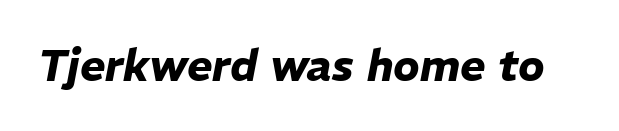
The image shows 43 px heavy type, italic (leaning right); set normal letter spacing, not underlined; low stroke contrast and a medium x-height.
